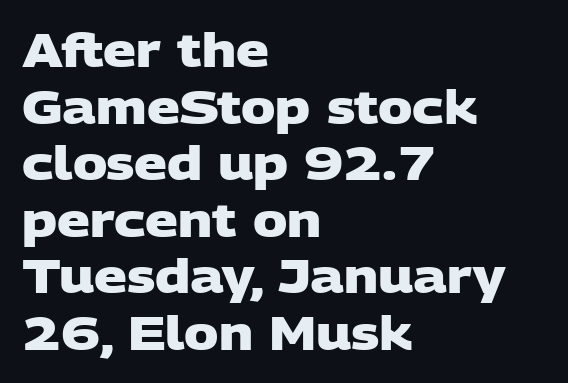
The image shows 46 px heavy, wide sans-serif type; set left-aligned, line spacing 1.23x, normal letter spacing, not underlined; low stroke contrast and a large x-height.
